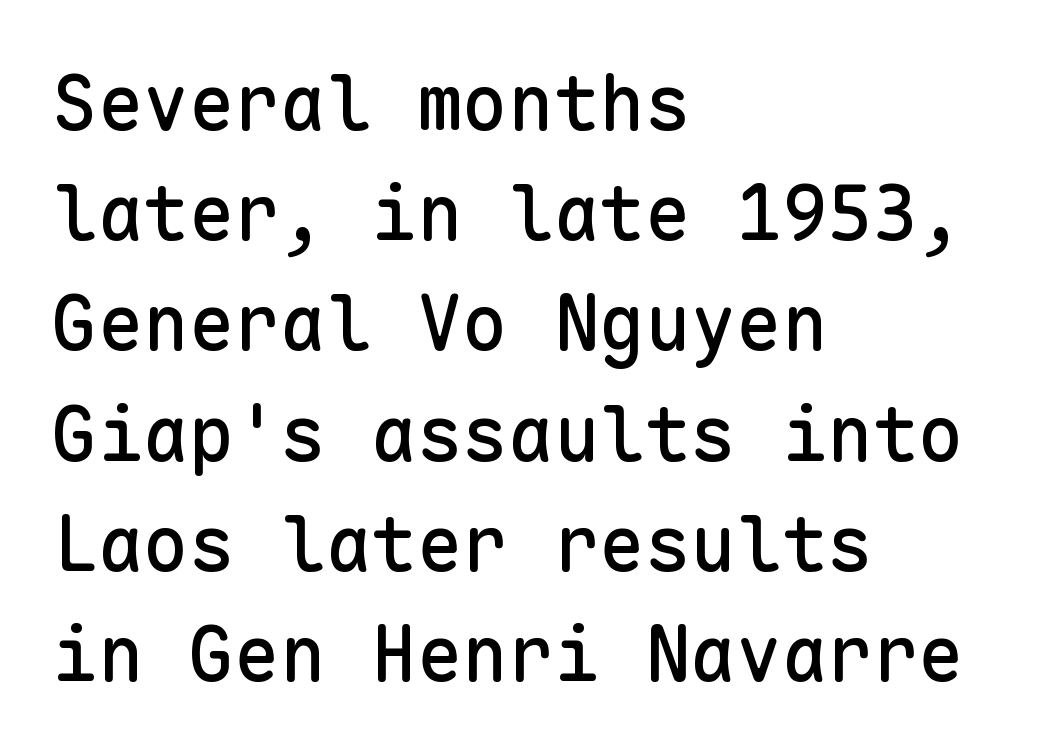
Descenders hang freely into open space. The text block is weighted toward the left margin, trailing off unevenly rightward. Tracking value appears to be zero — textbook default spacing. Each letter, wide or thin by design, is forced into the same width here. Leading: standard.
